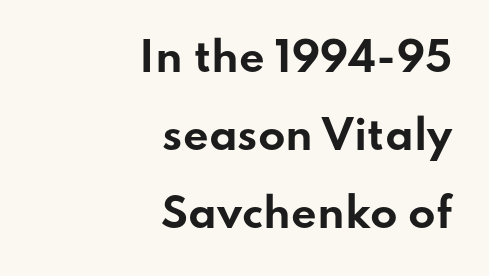
Serifs: no, the terminals of the letterforms are clean. Leading is clearly above the norm, producing a sparse column. Characters remain perfectly vertical along every line. Here the designer chose a conventional face with non-uniform glyph widths.
